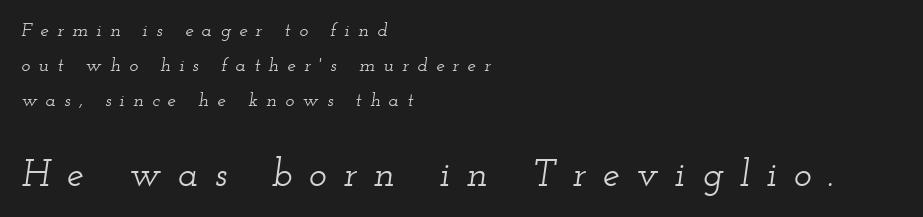
The image shows 38 px wide serif type, italic (leaning right); set left-aligned, line spacing 1.85x, unusually wide letter spacing (+0.44 em), not underlined; the second (bottom) block is 2.0x larger; low stroke contrast and a small x-height.
